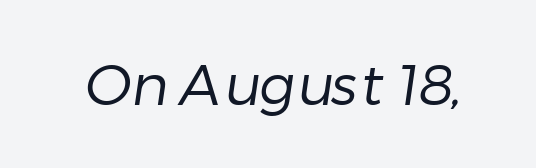
Observe the ordinary spacing: letters are neighbours, not strangers. Unmarked baselines from the first word to the last. I'd call this a sans setting — the letters go barefoot. Think of a printed novel: that variable character pitch is what you see here.
